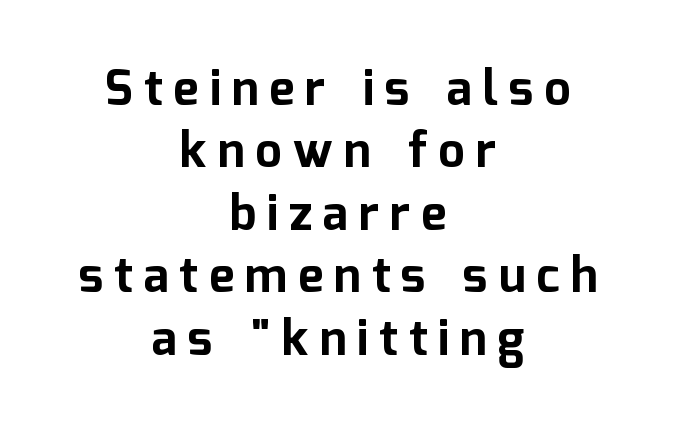
Q: Is the text bold? A: Yes.
Q: Is the text italic (slanted)? A: No, it is upright.
Q: Is the typeface a serif or a sans-serif typeface? A: Sans-serif.
Q: Is the text underlined? A: No.
Q: How is the paragraph aligned? A: Centered.
Q: Is the spacing between letters normal or unusually wide? A: Unusually wide.
Q: Is the spacing between lines tight, normal or loose? A: Normal.
Q: Width (condensed, normal, or wide)? A: Normal.
Q: Stroke contrast? A: Low.
Q: x-height? A: Medium.
Q: Monospaced? A: No.
